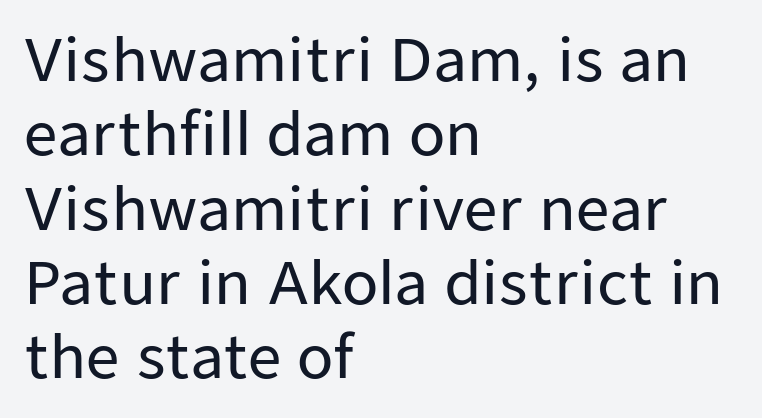
The image shows 59 px sans-serif type, upright; set left-aligned, normal line spacing (1.26x), normal letter spacing, not underlined; low stroke contrast and a medium x-height.
